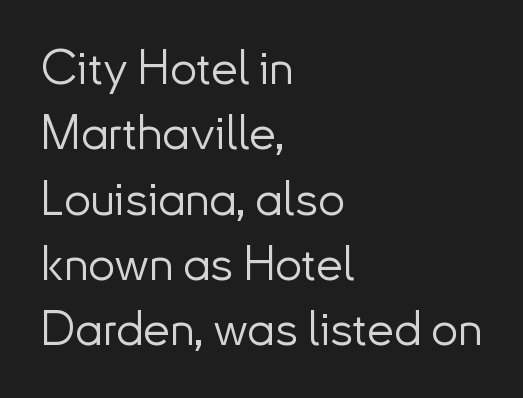
Q: Is the text bold? A: No.
Q: Is the text italic (slanted)? A: No, it is upright.
Q: Is the typeface a serif or a sans-serif typeface? A: Sans-serif.
Q: Is the text underlined? A: No.
Q: How is the paragraph aligned? A: Left-aligned.
Q: Is the spacing between letters normal or unusually wide? A: Normal.
Q: Is the spacing between lines tight, normal or loose? A: Normal.
Q: Width (condensed, normal, or wide)? A: Normal.
Q: Stroke contrast? A: Low.
Q: x-height? A: Small.
Q: Monospaced? A: No.
